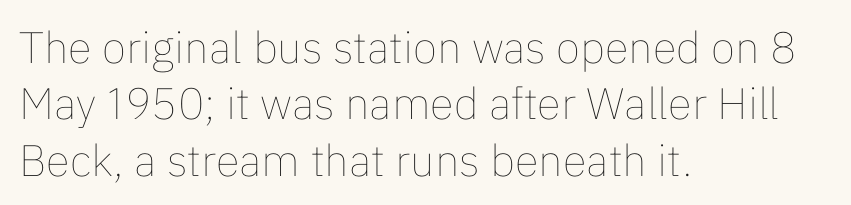
The image shows 44 px thin type, upright; set left-aligned, normal line spacing (1.28x), normal letter spacing, not underlined; low stroke contrast and a medium x-height.
